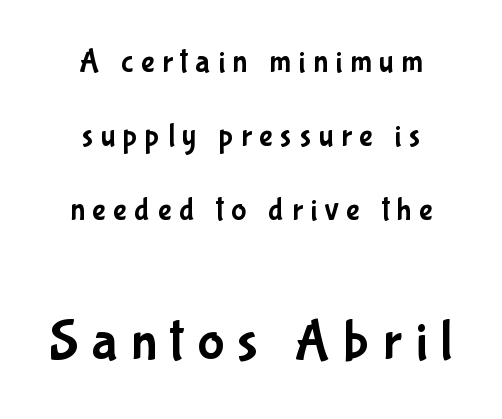
Letter spacing: wide. Centered paragraph, ragged on both sides. Each row of text sits above clean, open space. One glance says open: line gaps are wider than usual.
